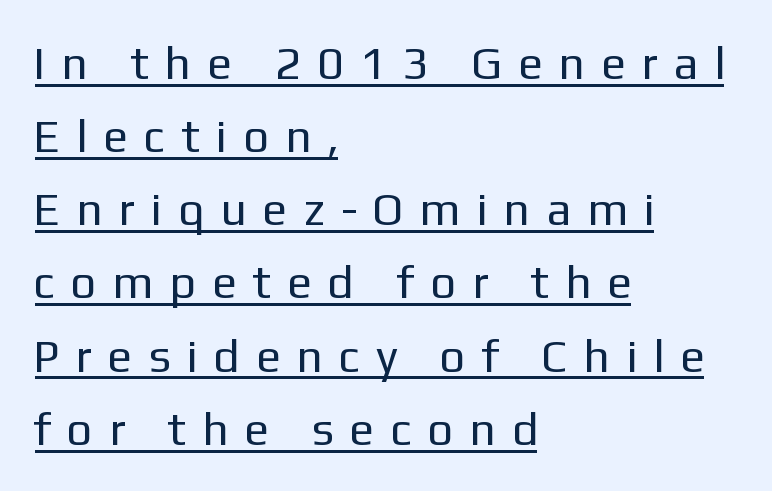
Q: Is the text bold? A: No.
Q: Is the text italic (slanted)? A: No, it is upright.
Q: Is the typeface a serif or a sans-serif typeface? A: Sans-serif.
Q: Is the text underlined? A: Yes.
Q: How is the paragraph aligned? A: Left-aligned.
Q: Is the spacing between letters normal or unusually wide? A: Unusually wide.
Q: Is the spacing between lines tight, normal or loose? A: Normal.
Q: Width (condensed, normal, or wide)? A: Normal.
Q: Stroke contrast? A: Low.
Q: x-height? A: Medium.
Q: Monospaced? A: No.
